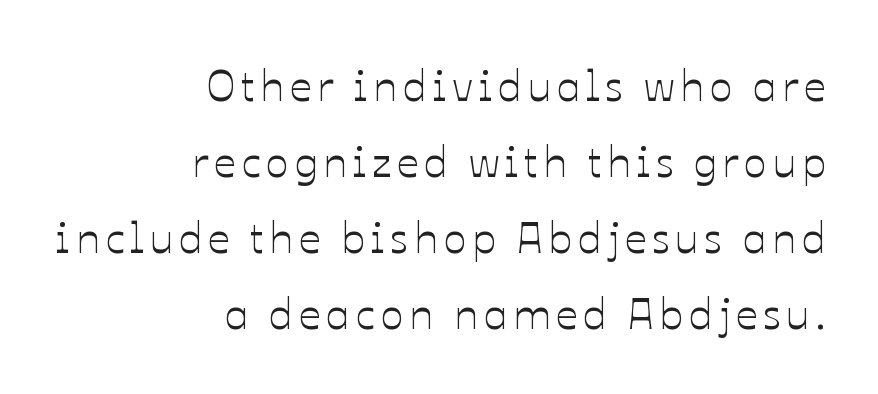
{"italic": "no", "width": "normal", "stroke_contrast": "low", "x_height": "medium", "monospaced": "no", "underline": "no", "align": "right", "line_spacing_ratio": 1.77, "glyph_px": 43}
